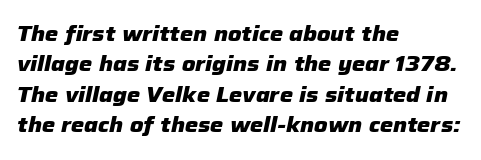
The type is set solid horizontally, with unmodified tracking. Plenty of ink on the page — the face is bold. Plain, unruled lines of type. The line-height multiplier appears to be the usual default. Observe the lean: these are italic letterforms. Layout note: lines flush left.
